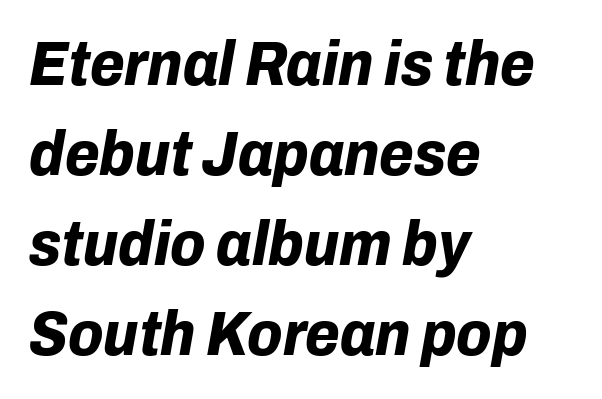
You can tell it's italic because the verticals aren't actually vertical. Notice how thick the strokes are: this is what a full bold looks like. This sample uses plain, unmodified letter spacing. The space beneath each line is pristine and unruled. Character widths vary here, with narrow letters taking less room than wide ones. The lines in this sample share a left origin and differ only in where they stop.
